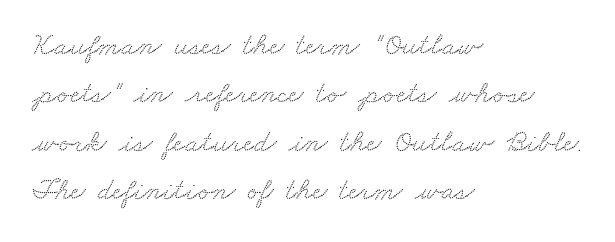
The image shows 31 px wide serif type; set left-aligned, normal line spacing (1.56x), normal letter spacing, not underlined; low stroke contrast and a small x-height.
